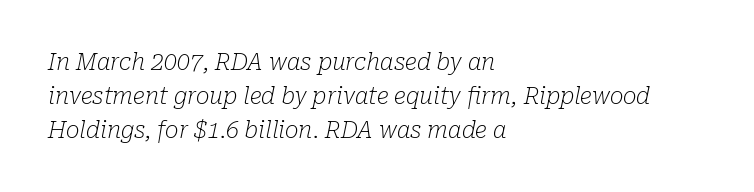
What stands out about the letter spacing? Nothing — it is the standard amount. The line-height multiplier appears to be the usual default. The rag falls on the right side of this text block. These glyphs show unthickened strokes, regular width or finer. Rule under the text: the space is simply empty.
